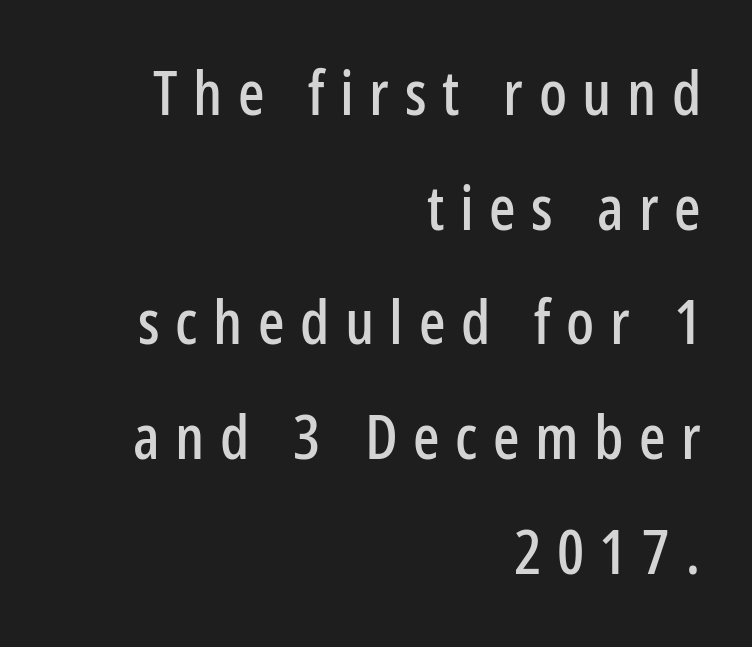
Substantial extra tracking has been applied to these lines. Is this a fixed-width face? No — the glyphs have proportional, varying widths. Line ends are locked; line starts wander. These lines were composed using upright roman letters. Lines of text with bare space underneath. Examine the stroke ends and you'll find no serifs.
